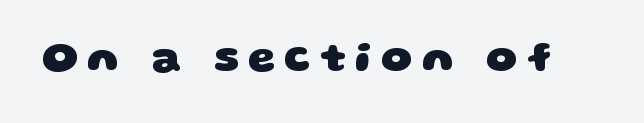
You'd pick this weight for a headline — it's a proper bold. There is plenty of visible air inserted between adjacent glyphs. The face used here is proportionally spaced, like ordinary book or web type. The strip under each line holds only bare page. The type family on display is of the sans-serif kind.
